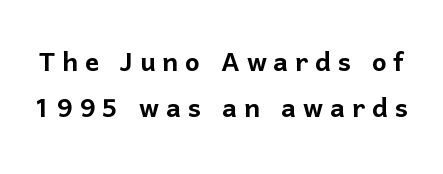
The image shows 35 px sans-serif type, upright; set normal line spacing (1.32x), not underlined; low stroke contrast and a medium x-height.
